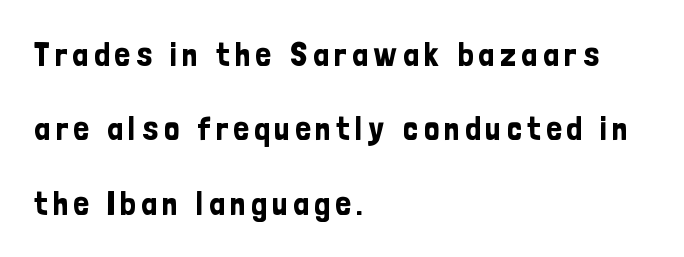
Anything drawn beneath the words? Only blank space. Classification — sans serif. Upright lettering throughout. Loosely led — the rows are spread out.
